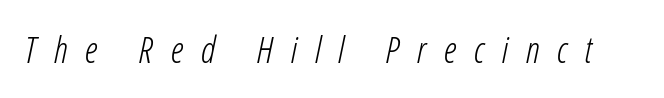
Q: Is the text bold? A: No.
Q: Is the text italic (slanted)? A: Yes, it leans right by about 12 degrees.
Q: Is the text underlined? A: No.
Q: Is the spacing between letters normal or unusually wide? A: Unusually wide.
Q: Width (condensed, normal, or wide)? A: Condensed.
Q: Stroke contrast? A: Low.
Q: x-height? A: Medium.
Q: Monospaced? A: No.
